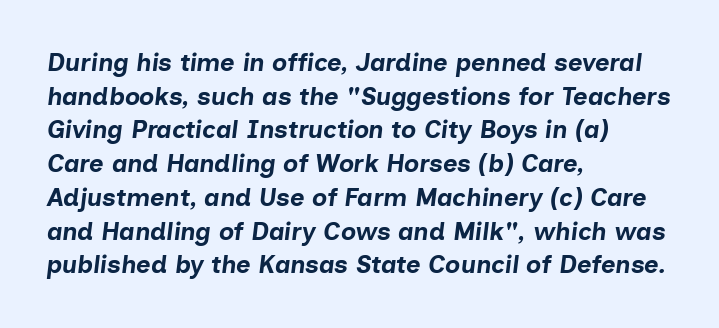
The image shows 25 px bold type, italic (leaning right); set left-aligned, normal line spacing (1.35x), normal letter spacing, not underlined.
